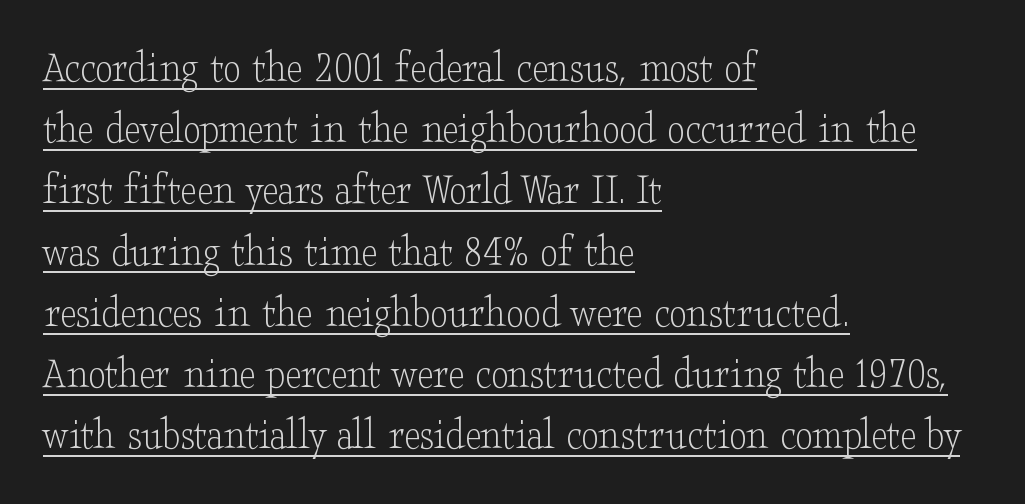
This sample has the flowing, uneven cadence of proportional lettering. Vertically, the passage feels balanced, rows spaced as you'd expect. Stroke mass is kept to a normal reading level or below. A continuous stroke trails under the words, as in a hyperlink. Little horizontal feet cap the strokes, marking this as serif type. Does extra space separate the letters? No, they use regular spacing.
